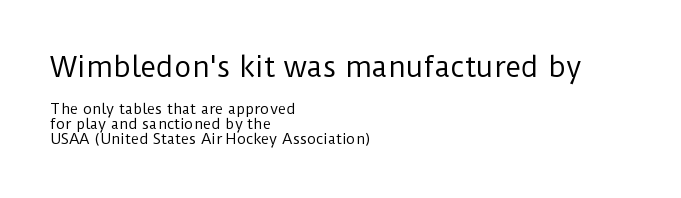
The image shows 27 px text type, upright; set left-aligned, tight line spacing (1.06x), normal letter spacing, not underlined; the first (top) block is 1.93x larger.
